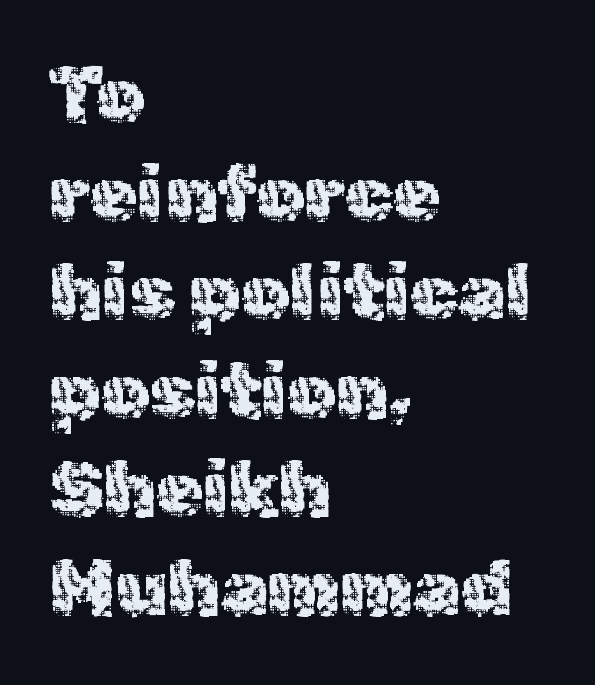
{"serif": "no", "italic": "no", "bold": "no", "weight": "regular", "width": "normal", "x_height": "medium", "monospaced": "no", "underline": "no", "align": "left", "line_spacing": "normal", "line_spacing_ratio": 1.28, "letter_spacing": "normal", "letter_spacing_em": 0.0, "glyph_px": 77}
